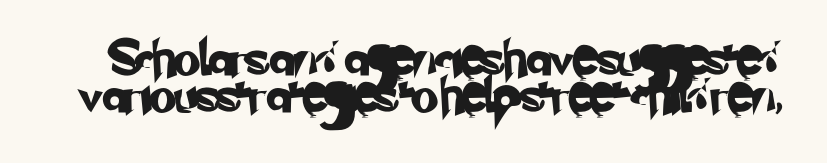
The rendering uses a small line-height, squeezing the rows. Honestly, the letter spacing is just normal — you wouldn't notice it. Letters rest on an invisible, unmarked baseline. Think of a printed novel: that variable character pitch is what you see here. You can tell from the bare stems that sans-serif type was used.
